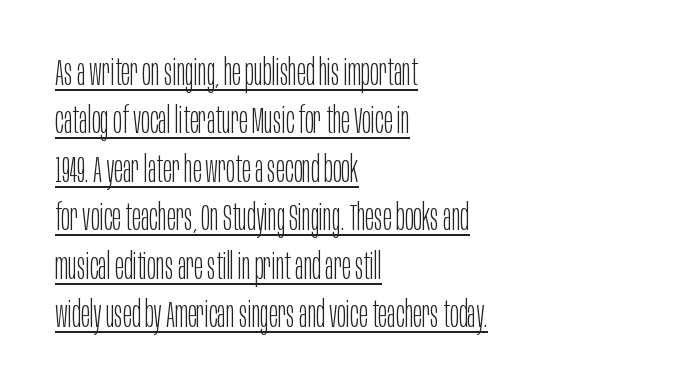
The image shows 37 px light, condensed sans-serif type, upright; set left-aligned, normal line spacing (1.31x), normal letter spacing, underlined; low stroke contrast and a large x-height.
